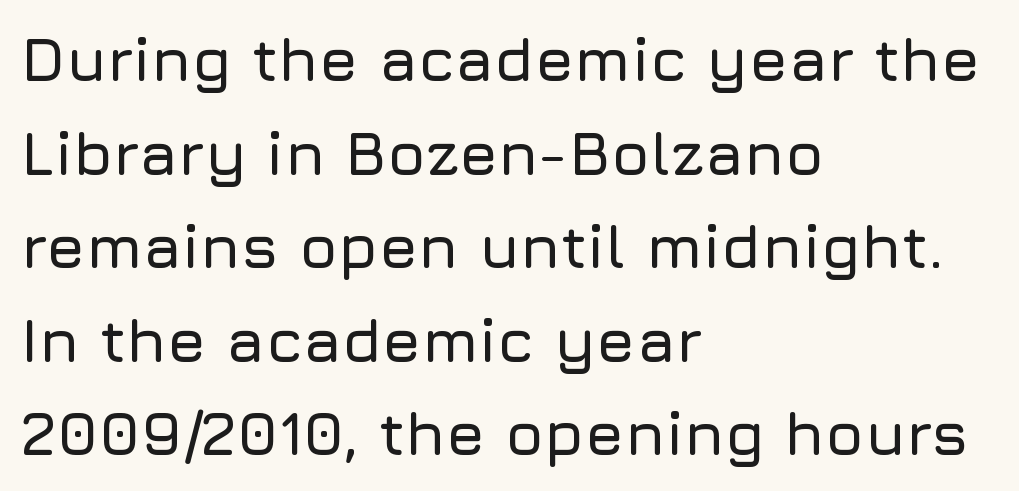
The image shows 62 px sans-serif type, upright; set left-aligned, normal line spacing (1.51x), normal letter spacing, not underlined; low stroke contrast and a medium x-height.
